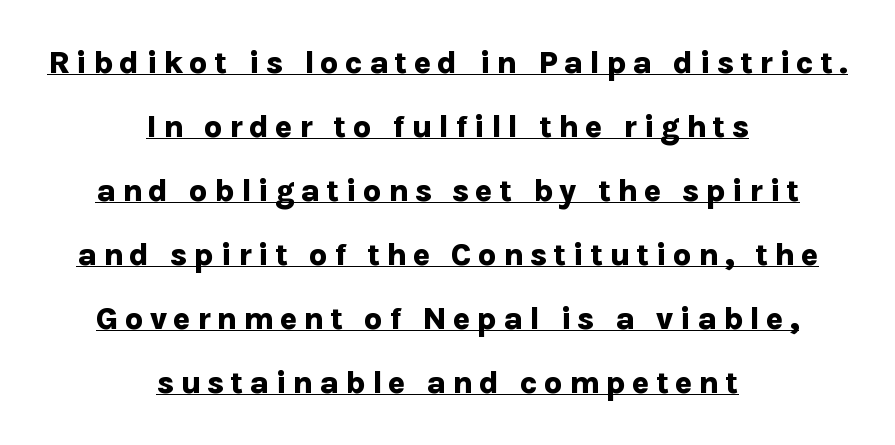
The image shows 32 px bold sans-serif type, upright; set centered, loose line spacing (2.0x), underlined; low stroke contrast and a medium x-height.
